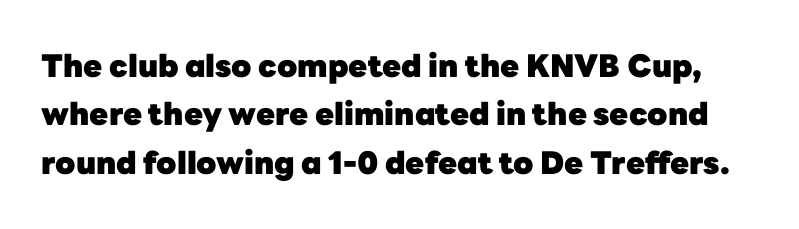
Interline gaps are of average width in this sample. The type family on display is of the sans-serif kind. Plenty of ink on the page — the face is bold. The passage shown is typed in a proportional face where columns would drift.
